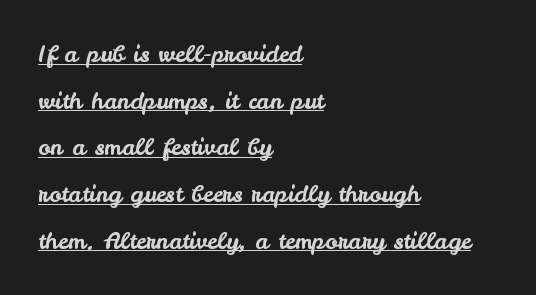
The image shows 23 px text type; set left-aligned, loose line spacing (2.03x), normal letter spacing, underlined.
